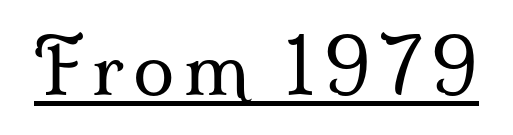
{"serif": "yes", "italic": "no", "bold": "no", "weight": "regular", "width": "normal", "stroke_contrast": "medium", "x_height": "small", "monospaced": "no", "underline": "yes", "glyph_px": 75}
